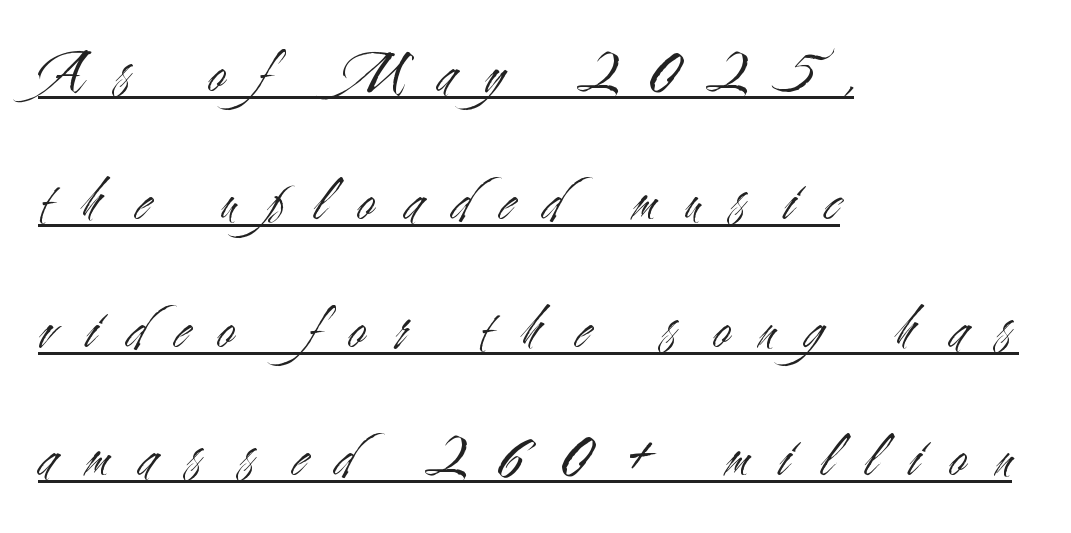
Weight: regular or lighter. Leftover space on each line is placed entirely after the last word. Varying glyph widths throughout — classic text-font behaviour. Note: no serifs on the glyphs. The rendering inserts visible extra space after every character.
